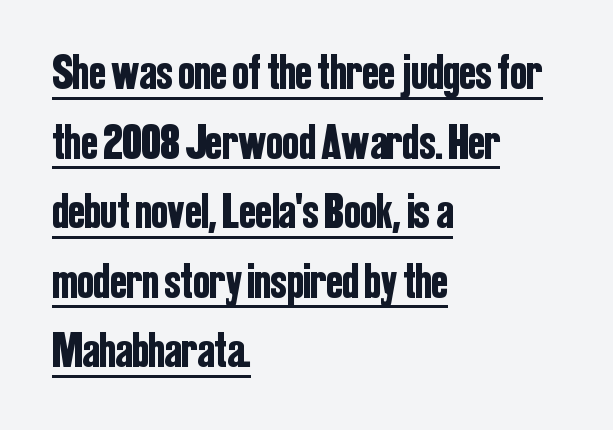
{"serif": "no", "italic": "no", "width": "condensed", "stroke_contrast": "low", "x_height": "medium", "monospaced": "no", "underline": "yes", "align": "left", "line_spacing": "normal", "line_spacing_ratio": 1.42, "letter_spacing": "normal", "letter_spacing_em": 0.0, "glyph_px": 49}
